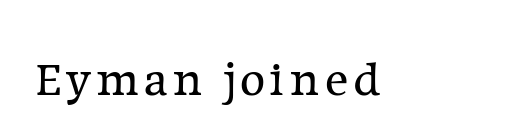
Q: Is the text bold? A: No.
Q: Is the text italic (slanted)? A: No, it is upright.
Q: Is the typeface a serif or a sans-serif typeface? A: Serif.
Q: Is the text underlined? A: No.
Q: Width (condensed, normal, or wide)? A: Normal.
Q: Stroke contrast? A: Low.
Q: x-height? A: Medium.
Q: Monospaced? A: No.
